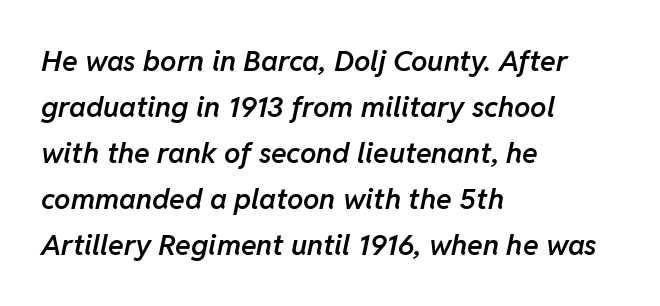
{"italic": "yes", "lean": "right", "slant_degrees": 11, "bold": "semi", "weight": "semibold", "width": "normal", "stroke_contrast": "low", "x_height": "medium", "monospaced": "no", "underline": "no", "align": "left", "line_spacing": "normal", "line_spacing_ratio": 1.59, "letter_spacing": "normal", "letter_spacing_em": 0.0, "glyph_px": 29}
